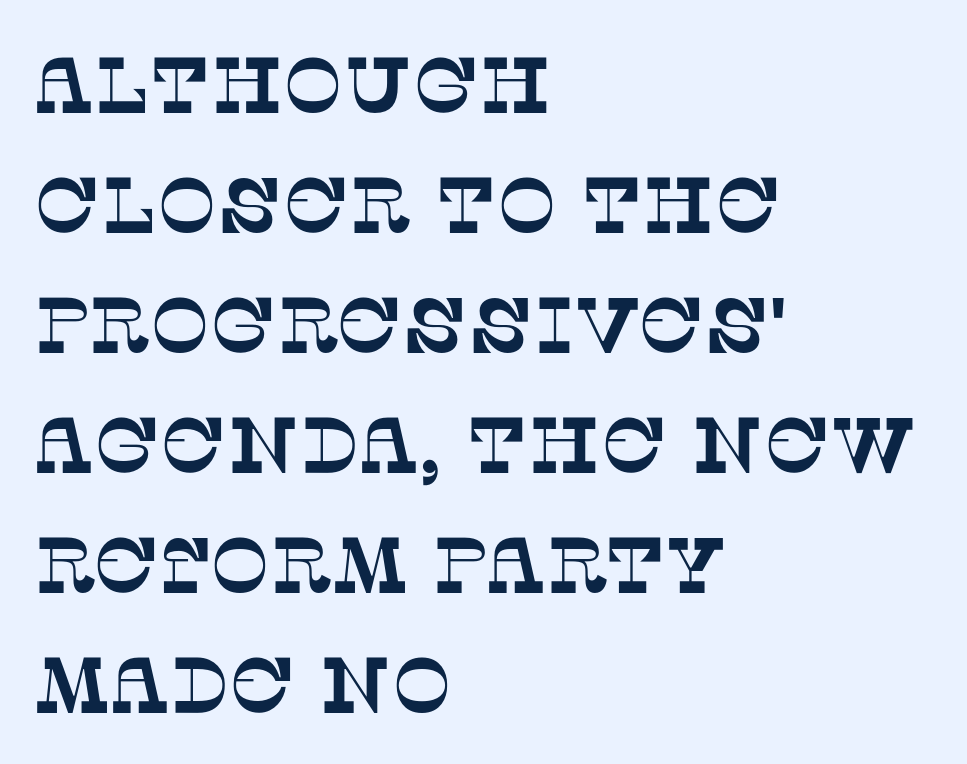
One-word summary of the alignment: left. Serif or sans? Serif — the stroke terminals have little feet. A clean baseline with only descenders dipping below it. Proportional: the letters do not fall into vertical columns. The rendering uses a moderate line-height, typical for paragraphs.
